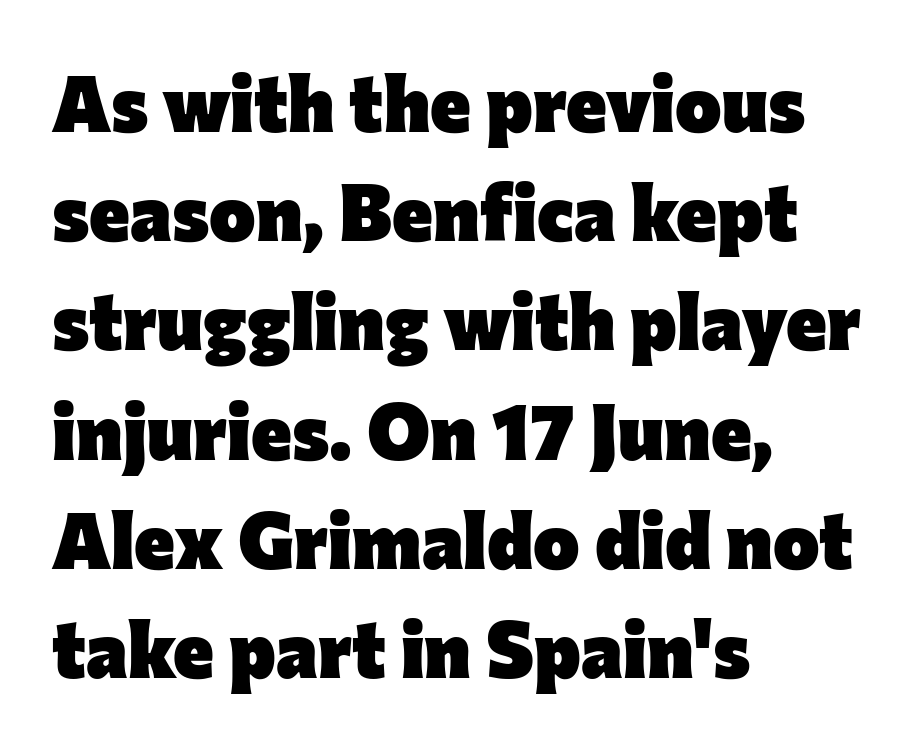
Q: Is the text bold? A: Yes.
Q: Is the text italic (slanted)? A: No, it is upright.
Q: Is the typeface a serif or a sans-serif typeface? A: Sans-serif.
Q: Is the text underlined? A: No.
Q: How is the paragraph aligned? A: Left-aligned.
Q: Is the spacing between letters normal or unusually wide? A: Normal.
Q: Is the spacing between lines tight, normal or loose? A: Normal.
Q: Width (condensed, normal, or wide)? A: Normal.
Q: Stroke contrast? A: Low.
Q: x-height? A: Medium.
Q: Monospaced? A: No.
